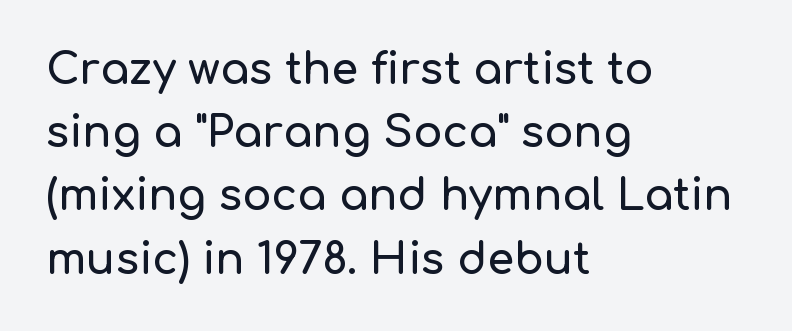
The image shows 43 px sans-serif type, upright; set left-aligned, normal line spacing (1.47x), normal letter spacing, not underlined; low stroke contrast and a medium x-height.
